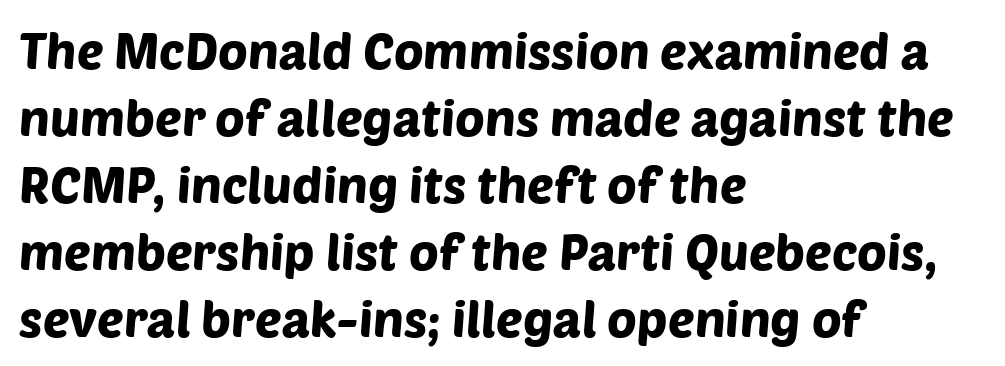
The image shows 50 px sans-serif type; set left-aligned, normal line spacing (1.34x), normal letter spacing, not underlined; low stroke contrast and a large x-height.
